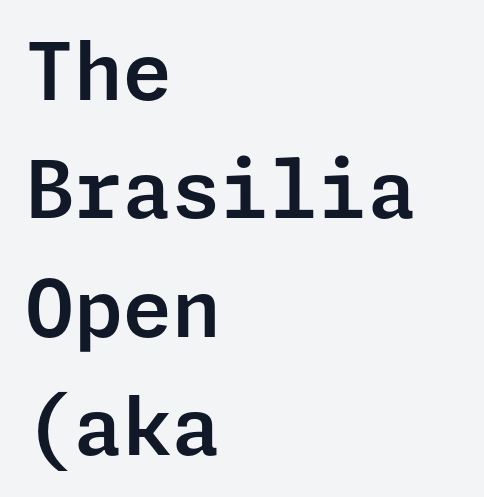
The words here are not underlined. Does the lettering tilt? It doesn't — this is upright. The text block is weighted toward the left margin, trailing off unevenly rightward. Regular leading.
